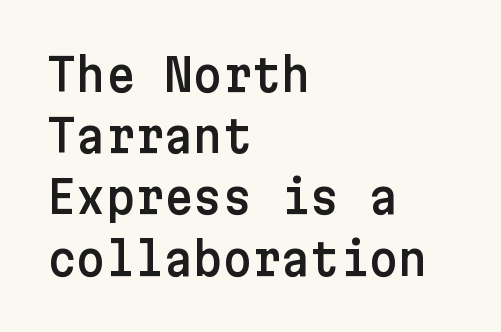
Q: Is the text italic (slanted)? A: No, it is upright.
Q: Is the typeface a serif or a sans-serif typeface? A: Sans-serif.
Q: Is the text underlined? A: No.
Q: How is the paragraph aligned? A: Left-aligned.
Q: Is the spacing between letters normal or unusually wide? A: Normal.
Q: Is the spacing between lines tight, normal or loose? A: Normal.
Q: Width (condensed, normal, or wide)? A: Normal.
Q: Stroke contrast? A: Low.
Q: x-height? A: Medium.
